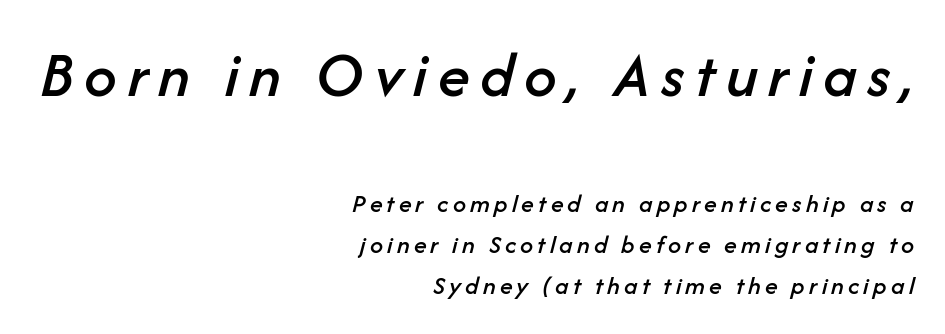
Q: Is the text italic (slanted)? A: Yes, it leans right by about 14 degrees.
Q: Is the text underlined? A: No.
Q: How is the paragraph aligned? A: Right-aligned.
Q: Is the spacing between lines tight, normal or loose? A: Normal.
Q: Which block of text is set in a larger size, the first (top) or the second (bottom)? A: The first (top) one.
Q: Width (condensed, normal, or wide)? A: Normal.
Q: Stroke contrast? A: Low.
Q: x-height? A: Medium.
Q: Monospaced? A: No.
